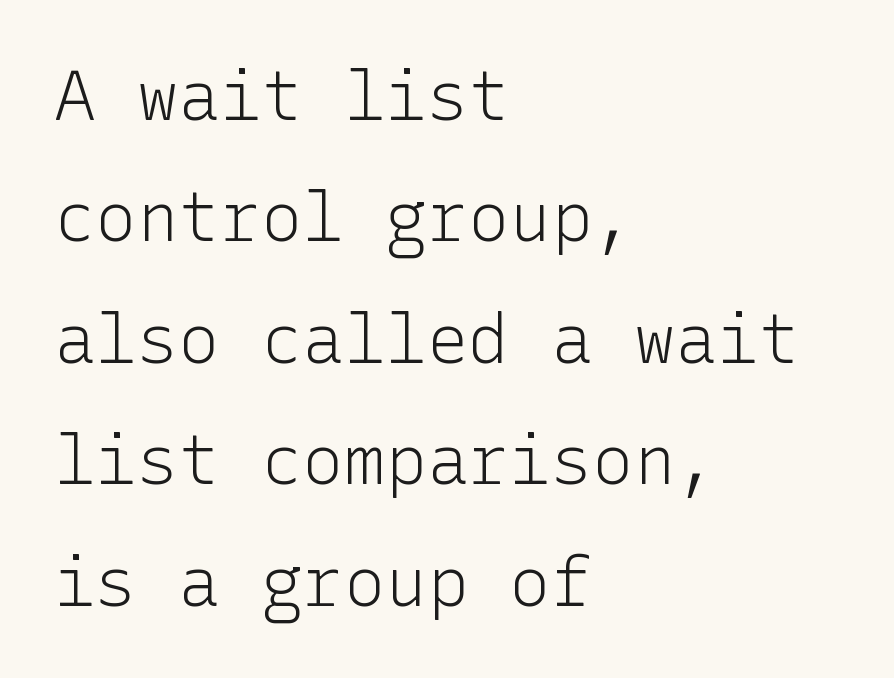
Glyph-to-glyph distance matches everyday printed text. Unlike italic type, these characters show no tilt at all. Each stroke keeps to a modest, everyday thickness or less. Left-aligned paragraph, ragged on the right. Rule under the text: the space is simply empty. What kind of face is this? One without serifs — a sans.
